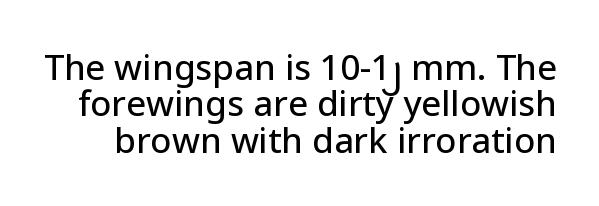
Characters follow at the spacing the type designer built in. The line-height multiplier appears low, near solid setting. Does the lettering tilt? It doesn't — this is upright. The string is rendered with underlining switched off.
